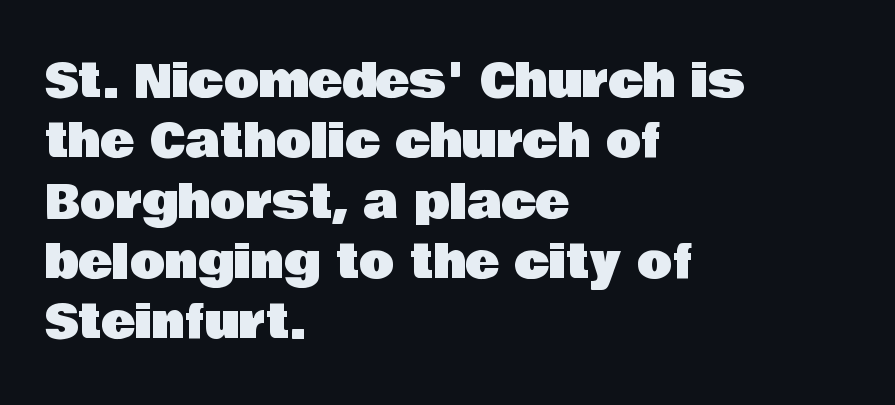
The passage is arranged the way most books set body copy — flush left. A typesetter would call this proportional, since set widths differ per character. Interline gaps are of average width in this sample. When letters stand straight like this, we call the style roman or upright. Descender tails drop into unmarked territory.
